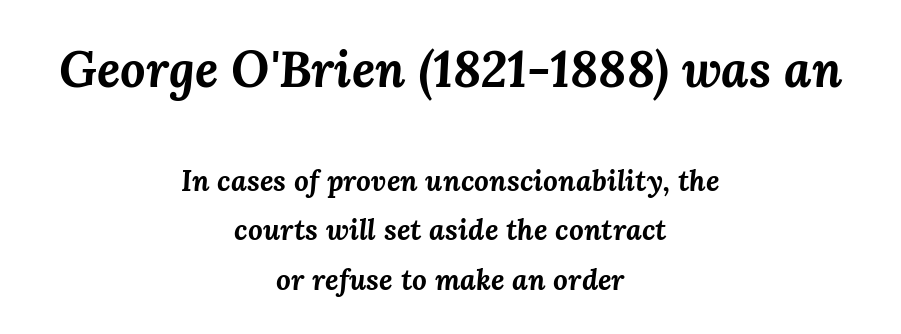
{"italic": "yes", "lean": "right", "slant_degrees": 3, "bold": "yes", "weight": "bold", "width": "normal", "stroke_contrast": "medium", "x_height": "medium", "monospaced": "no", "underline": "no", "align": "center", "line_spacing": "normal", "line_spacing_ratio": 1.7, "letter_spacing": "normal", "letter_spacing_em": 0.0, "larger_block": "first", "size_ratio": 1.72, "glyph_px": 50}
